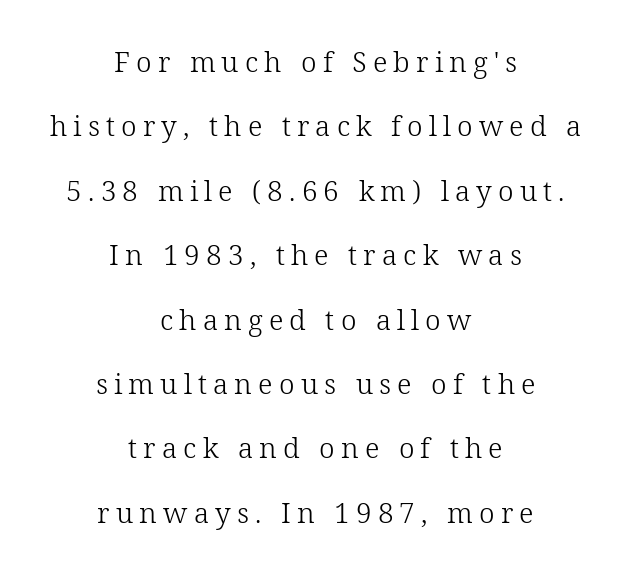
Q: Is the text bold? A: No.
Q: Is the text italic (slanted)? A: No, it is upright.
Q: Is the typeface a serif or a sans-serif typeface? A: Serif.
Q: Is the text underlined? A: No.
Q: How is the paragraph aligned? A: Centered.
Q: Is the spacing between letters normal or unusually wide? A: Unusually wide.
Q: Is the spacing between lines tight, normal or loose? A: Loose.
Q: Width (condensed, normal, or wide)? A: Normal.
Q: Stroke contrast? A: Low.
Q: x-height? A: Medium.
Q: Monospaced? A: No.
